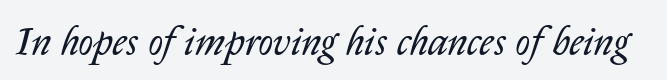
Q: Is the text bold? A: No.
Q: Is the text italic (slanted)? A: Yes, it leans right by about 14 degrees.
Q: Is the text underlined? A: No.
Q: Is the spacing between letters normal or unusually wide? A: Normal.
Q: Width (condensed, normal, or wide)? A: Normal.
Q: Stroke contrast? A: Low.
Q: x-height? A: Medium.
Q: Monospaced? A: No.
